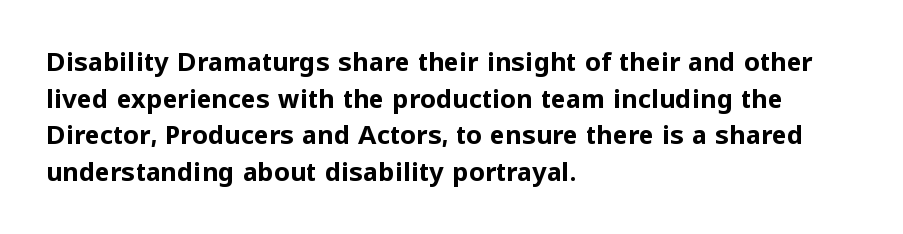
{"italic": "no", "bold": "yes", "underline": "no", "align": "left", "line_spacing": "normal", "line_spacing_ratio": 1.47, "letter_spacing": "normal", "letter_spacing_em": 0.0, "glyph_px": 25}
